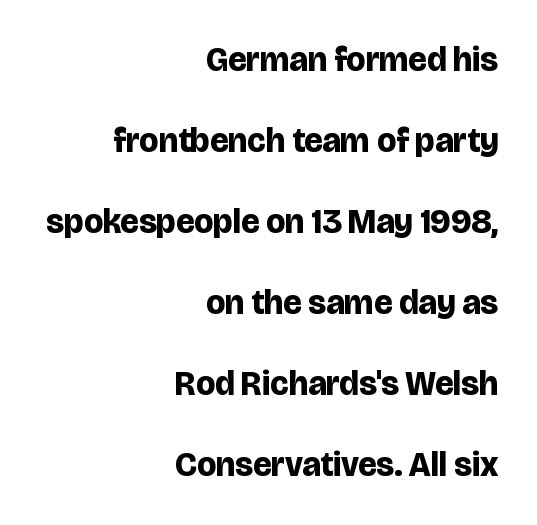
The image shows 34 px bold sans-serif type, upright; set right-aligned, loose line spacing (2.38x), normal letter spacing, not underlined; low stroke contrast and a large x-height.
